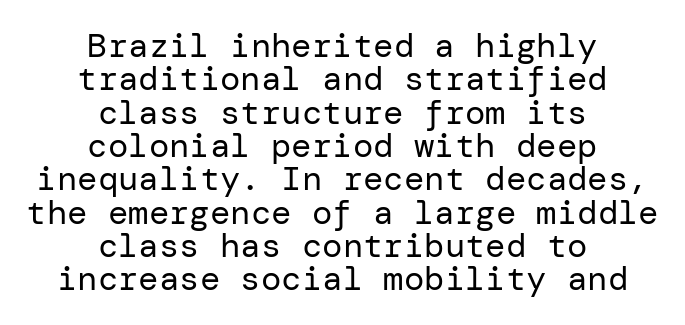
Unlike italic type, these characters show no tilt at all. Is this a heavy cut? Hardly; it is regular or lighter. I'd call this a sans setting — the letters go barefoot. Does the copy run flush right? No — it is centered line by line. You could call the tracking neutral — neither tight nor loose.
